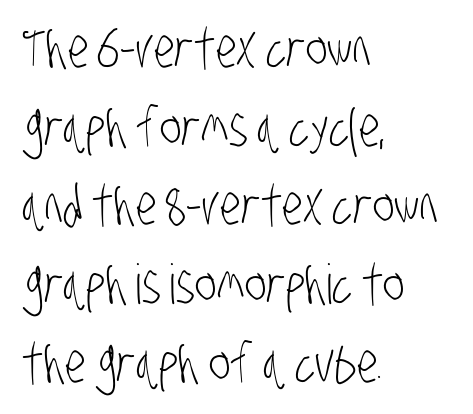
Q: Is the text bold? A: No.
Q: Is the typeface a serif or a sans-serif typeface? A: Sans-serif.
Q: Is the text underlined? A: No.
Q: How is the paragraph aligned? A: Left-aligned.
Q: Is the spacing between letters normal or unusually wide? A: Normal.
Q: Is the spacing between lines tight, normal or loose? A: Normal.
Q: Width (condensed, normal, or wide)? A: Condensed.
Q: Stroke contrast? A: Low.
Q: x-height? A: Large.
Q: Monospaced? A: No.
